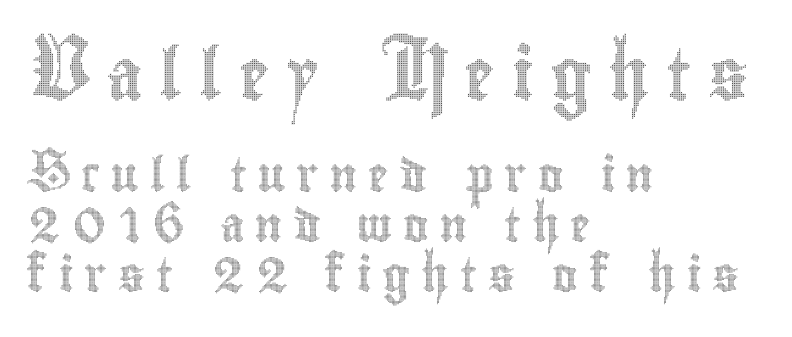
{"italic": "no", "width": "condensed", "x_height": "small", "monospaced": "no", "underline": "no", "align": "left", "line_spacing": "normal", "line_spacing_ratio": 1.47, "letter_spacing": "wide", "letter_spacing_em": 0.32, "larger_block": "first", "size_ratio": 1.5, "glyph_px": 51}
